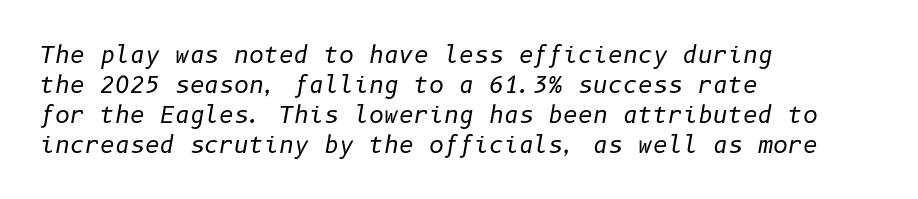
Q: Is the text bold? A: No.
Q: Is the text italic (slanted)? A: Yes, it leans right by about 10 degrees.
Q: Is the text underlined? A: No.
Q: How is the paragraph aligned? A: Left-aligned.
Q: Is the spacing between letters normal or unusually wide? A: Normal.
Q: Is the spacing between lines tight, normal or loose? A: Normal.
